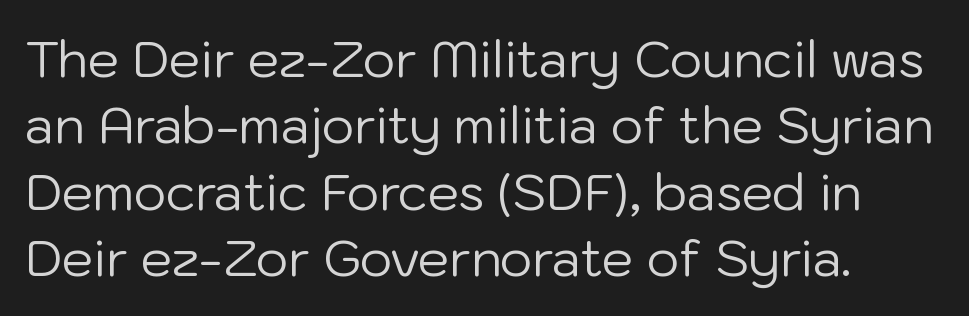
Q: Is the text bold? A: No.
Q: Is the text italic (slanted)? A: No, it is upright.
Q: Is the typeface a serif or a sans-serif typeface? A: Sans-serif.
Q: Is the text underlined? A: No.
Q: Is the spacing between letters normal or unusually wide? A: Normal.
Q: Is the spacing between lines tight, normal or loose? A: Normal.
Q: Width (condensed, normal, or wide)? A: Normal.
Q: Stroke contrast? A: Low.
Q: x-height? A: Medium.
Q: Monospaced? A: No.
